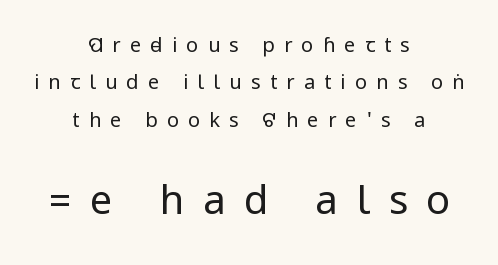
The image shows 40 px regular-weight, condensed sans-serif type, upright; set centered, line spacing 1.87x, unusually wide letter spacing (+0.46 em), not underlined; the second (bottom) block is 2.0x larger; low stroke contrast.
